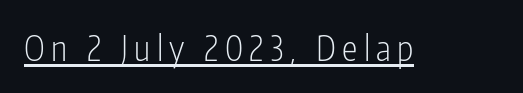
Q: Is the text bold? A: No.
Q: Is the text italic (slanted)? A: No, it is upright.
Q: Is the typeface a serif or a sans-serif typeface? A: Sans-serif.
Q: Is the text underlined? A: Yes.
Q: Width (condensed, normal, or wide)? A: Condensed.
Q: Stroke contrast? A: Low.
Q: x-height? A: Medium.
Q: Monospaced? A: No.
